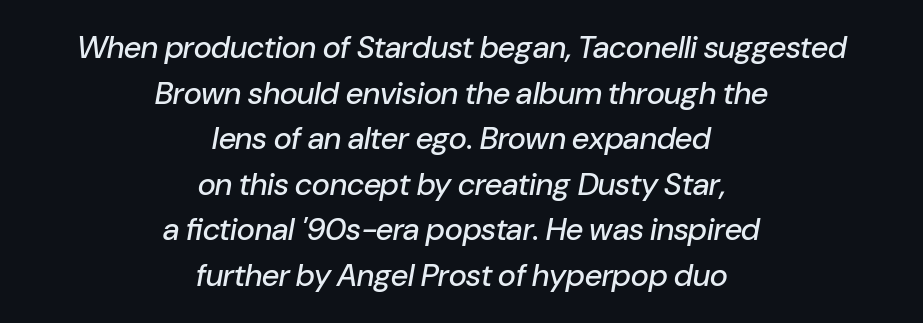
Which margin do the lines hug? Neither — every line sits in the middle. The strip under each line holds only bare page. Compared with ordinary roman type, these characters are visibly tilted. The letters advance in unequal steps, a hallmark of proportional type. The tracking reads as untouched default to a designer's eye.
